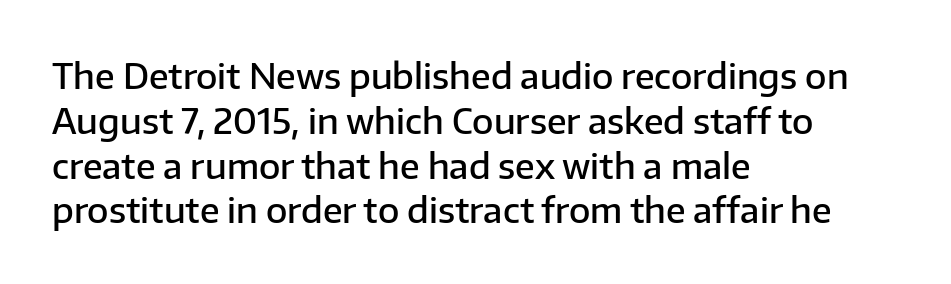
Spacing verdict: proportional, widths tailored to each character. What's the leading like? Ordinary, nothing unusual. The passage shown has conventional tracking throughout. Set as a demibold, roughly 600 on the weight scale. Plain, unruled lines of type. Designer's note — italics off, roman on.
